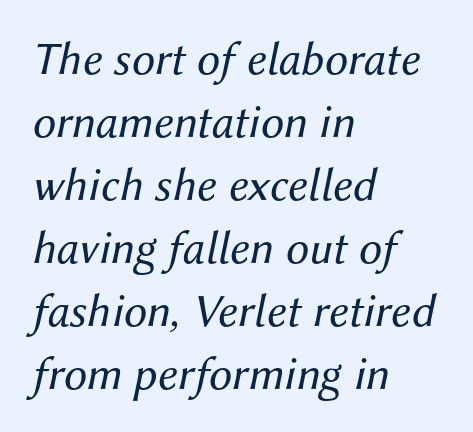
The image shows 47 px regular-weight type, italic (leaning right); set left-aligned, normal line spacing (1.34x), normal letter spacing, not underlined; medium stroke contrast and a medium x-height.
